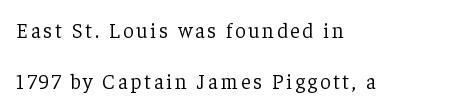
The image shows 21 px text type, upright; set left-aligned, loose line spacing (2.41x), not underlined.
